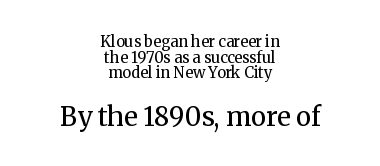
Q: Is the text bold? A: No.
Q: Is the text italic (slanted)? A: No, it is upright.
Q: Is the text underlined? A: No.
Q: How is the paragraph aligned? A: Centered.
Q: Is the spacing between letters normal or unusually wide? A: Normal.
Q: Is the spacing between lines tight, normal or loose? A: Tight.
Q: Which block of text is set in a larger size, the first (top) or the second (bottom)? A: The second (bottom) one.
